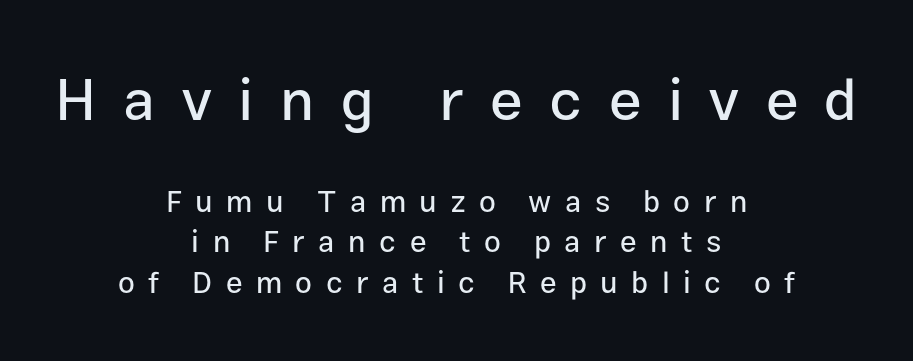
The image shows 59 px sans-serif type, upright; set centered, normal line spacing (1.34x), unusually wide letter spacing (+0.45 em), not underlined; the first (top) block is 1.97x larger; low stroke contrast and a medium x-height.
